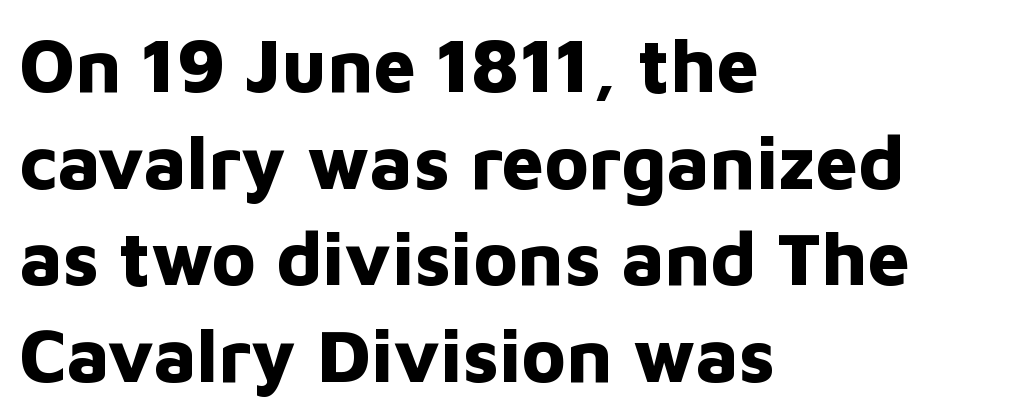
{"serif": "no", "italic": "no", "bold": "yes", "weight": "bold", "width": "normal", "stroke_contrast": "low", "x_height": "medium", "monospaced": "no", "underline": "no", "align": "left", "line_spacing": "normal", "line_spacing_ratio": 1.29, "letter_spacing": "normal", "letter_spacing_em": 0.0, "glyph_px": 75}
